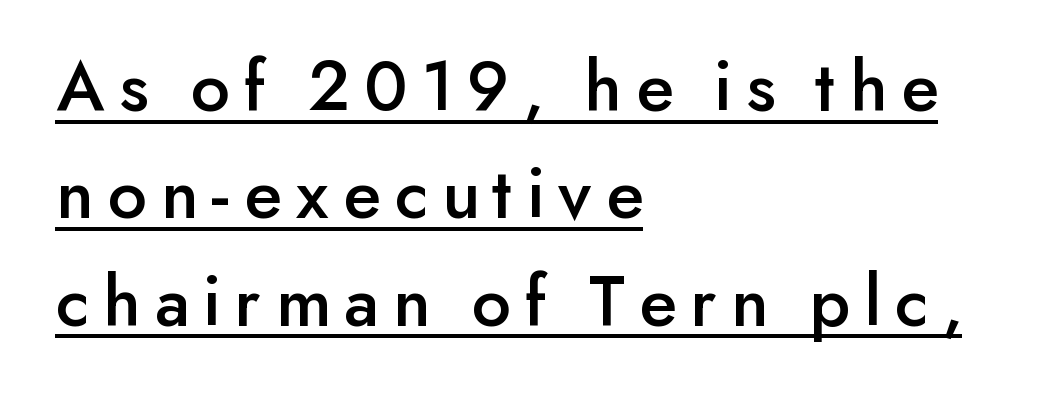
{"serif": "no", "italic": "no", "width": "normal", "stroke_contrast": "low", "x_height": "small", "monospaced": "no", "underline": "yes", "align": "left", "line_spacing": "normal", "line_spacing_ratio": 1.45, "glyph_px": 74}
